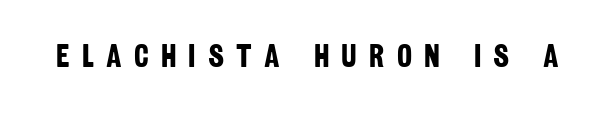
These lines carry a lot of weight — the face is fully bold. You could not count columns in this text — the font is proportionally spaced. The face used here is rendered with a markedly widened letterfit. Serifs: no, the terminals of the letterforms are clean. Unmarked baselines from the first word to the last.
